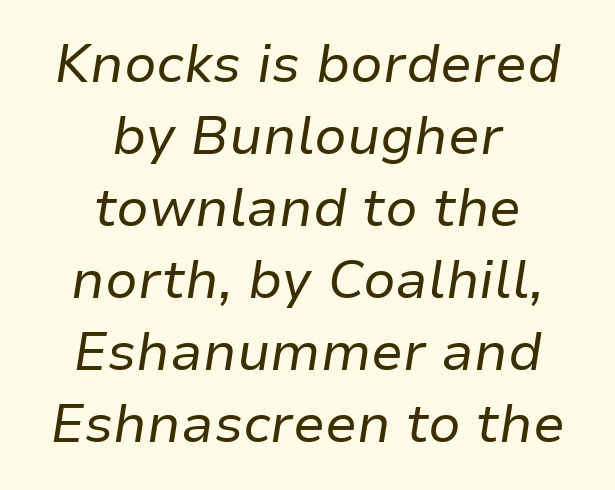
{"italic": "yes", "lean": "right", "slant_degrees": 9, "bold": "no", "weight": "regular", "width": "normal", "stroke_contrast": "low", "x_height": "medium", "monospaced": "no", "underline": "no", "align": "center", "line_spacing": "normal", "line_spacing_ratio": 1.36, "letter_spacing": "normal", "letter_spacing_em": 0.0, "glyph_px": 53}
